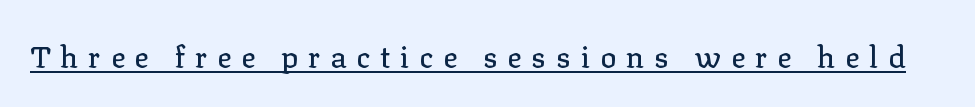
The image shows 30 px serif type, upright; set unusually wide letter spacing (+0.33 em), underlined; low stroke contrast and a medium x-height.
